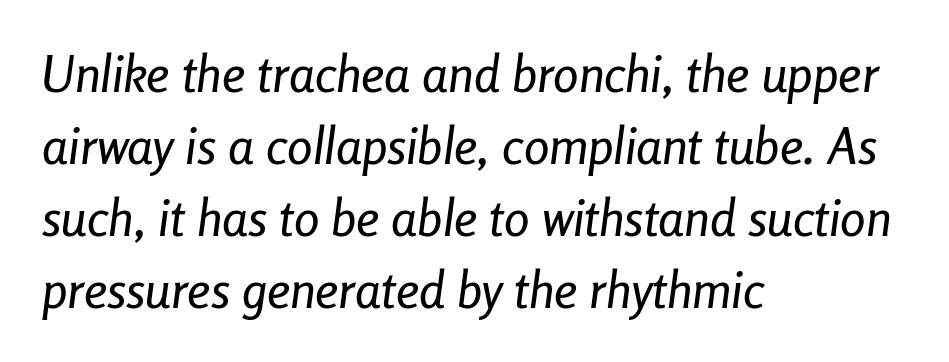
{"italic": "yes", "lean": "right", "slant_degrees": 8, "width": "condensed", "stroke_contrast": "low", "x_height": "medium", "monospaced": "no", "underline": "no", "align": "left", "line_spacing": "normal", "line_spacing_ratio": 1.41, "letter_spacing": "normal", "letter_spacing_em": 0.0, "glyph_px": 51}
